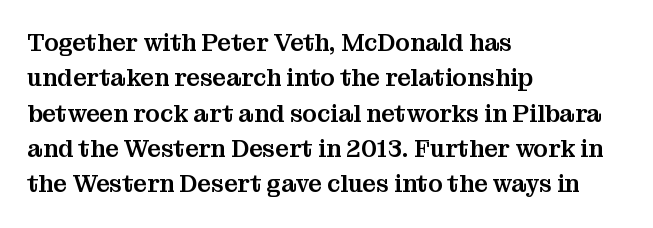
The image shows 24 px text type, upright; set left-aligned, normal line spacing (1.47x), normal letter spacing, not underlined.
